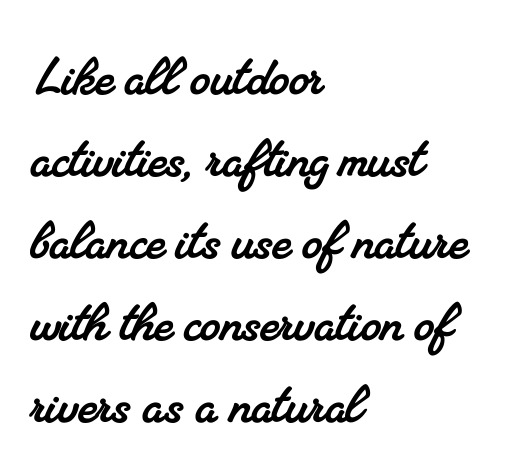
{"serif": "yes", "width": "normal", "stroke_contrast": "medium", "x_height": "small", "monospaced": "no", "underline": "no", "align": "left", "line_spacing": "normal", "line_spacing_ratio": 1.28, "letter_spacing": "normal", "letter_spacing_em": 0.0, "glyph_px": 64}
